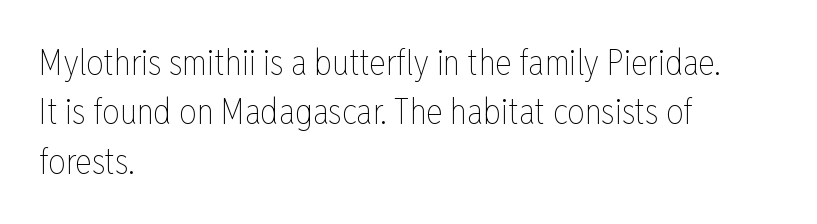
{"italic": "no", "bold": "no", "weight": "thin", "width": "condensed", "stroke_contrast": "low", "x_height": "medium", "monospaced": "no", "underline": "no", "align": "left", "line_spacing": "normal", "line_spacing_ratio": 1.41, "letter_spacing": "normal", "letter_spacing_em": 0.0, "glyph_px": 35}
